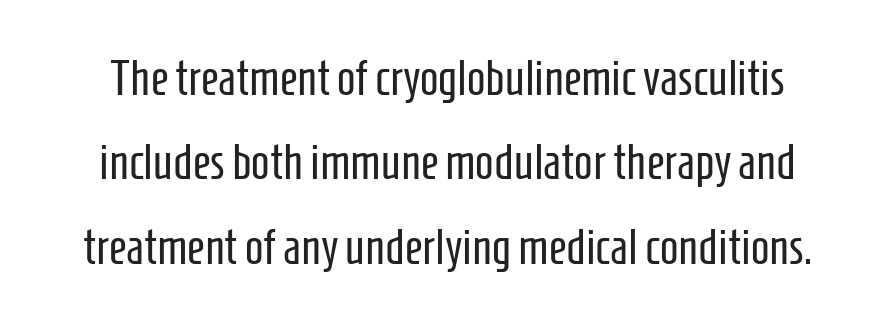
The image shows 49 px regular-weight, condensed sans-serif type, upright; set line spacing 1.72x, normal letter spacing, not underlined; low stroke contrast and a medium x-height.
